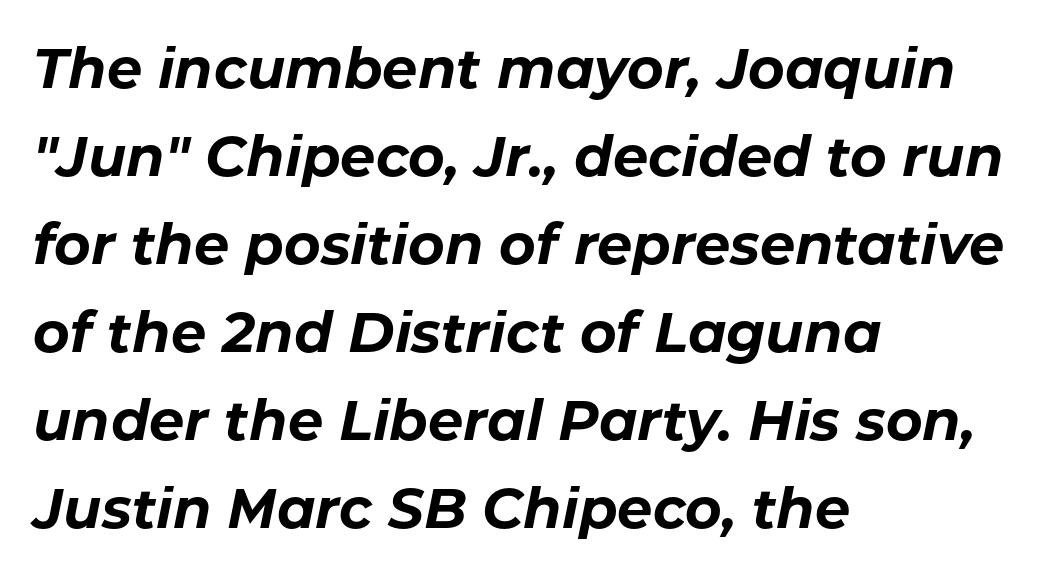
{"italic": "yes", "lean": "right", "slant_degrees": 11, "bold": "yes", "weight": "bold", "width": "normal", "stroke_contrast": "low", "x_height": "medium", "monospaced": "no", "underline": "no", "align": "left", "line_spacing": "normal", "line_spacing_ratio": 1.57, "letter_spacing": "normal", "letter_spacing_em": 0.0, "glyph_px": 56}
